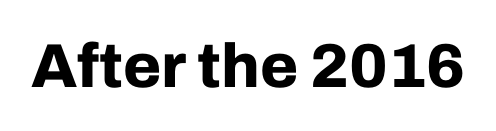
Q: Is the text bold? A: Yes.
Q: Is the text italic (slanted)? A: No, it is upright.
Q: Is the typeface a serif or a sans-serif typeface? A: Sans-serif.
Q: Is the text underlined? A: No.
Q: Is the spacing between letters normal or unusually wide? A: Normal.
Q: Width (condensed, normal, or wide)? A: Normal.
Q: Stroke contrast? A: Low.
Q: x-height? A: Medium.
Q: Monospaced? A: No.
